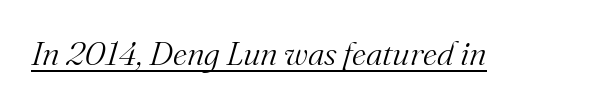
The whole block is typeset with a tilt. Is there an underline? Yes — a line sits under the letters. These lines are composed in type with serifs. Spacing verdict: proportional, widths tailored to each character. Compared with a typical body face, this is equally light or lighter still.
